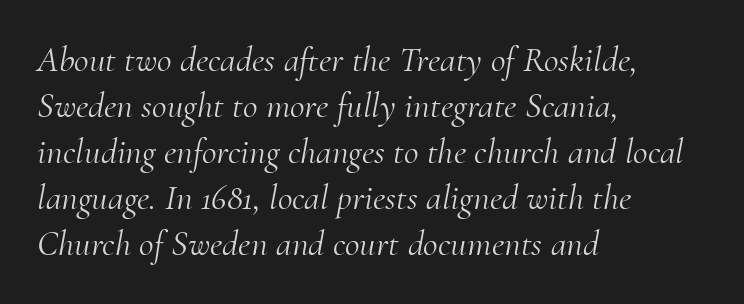
The image shows 36 px light serif type, italic (leaning right); set left-aligned, normal line spacing (1.28x), normal letter spacing, not underlined; medium stroke contrast and a small x-height.
